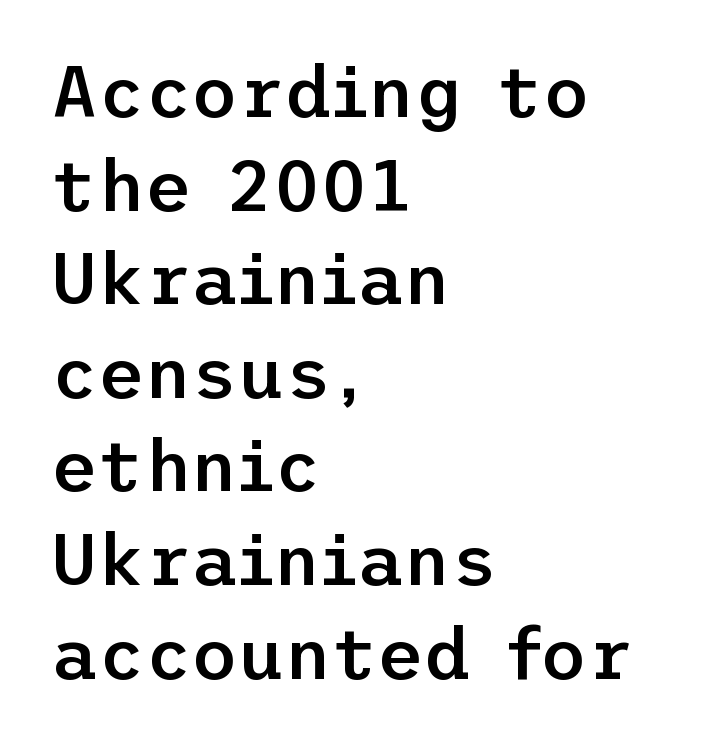
The image shows 72 px semibold sans-serif type, upright; set left-aligned, normal line spacing (1.3x), normal letter spacing, not underlined; low stroke contrast and a medium x-height.
